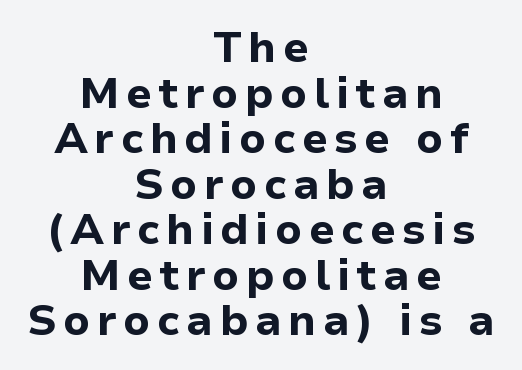
{"serif": "no", "italic": "no", "bold": "yes", "weight": "bold", "width": "normal", "stroke_contrast": "low", "x_height": "medium", "monospaced": "no", "underline": "no", "align": "center", "line_spacing": "tight", "line_spacing_ratio": 1.06, "glyph_px": 43}
